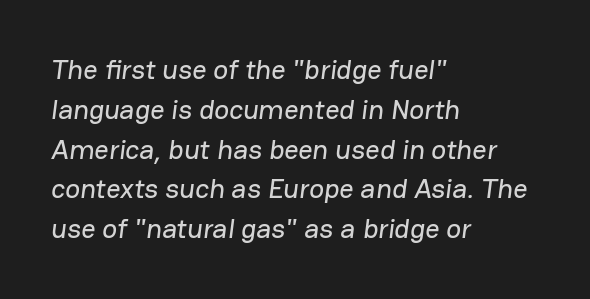
Q: Is the typeface a serif or a sans-serif typeface? A: Sans-serif.
Q: Is the text underlined? A: No.
Q: How is the paragraph aligned? A: Left-aligned.
Q: Is the spacing between letters normal or unusually wide? A: Normal.
Q: Is the spacing between lines tight, normal or loose? A: Normal.
Q: Width (condensed, normal, or wide)? A: Normal.
Q: Stroke contrast? A: Low.
Q: x-height? A: Medium.
Q: Monospaced? A: No.
